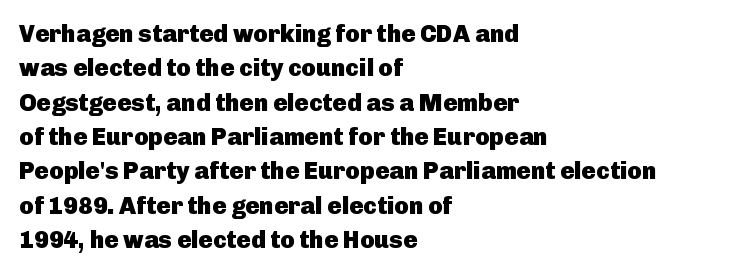
Q: Is the text bold? A: Yes.
Q: Is the text italic (slanted)? A: No, it is upright.
Q: Is the text underlined? A: No.
Q: How is the paragraph aligned? A: Left-aligned.
Q: Is the spacing between letters normal or unusually wide? A: Normal.
Q: Is the spacing between lines tight, normal or loose? A: Normal.
